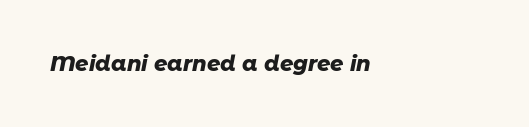
The image shows 21 px bold type, italic (leaning right); set left-aligned, normal letter spacing, not underlined.
